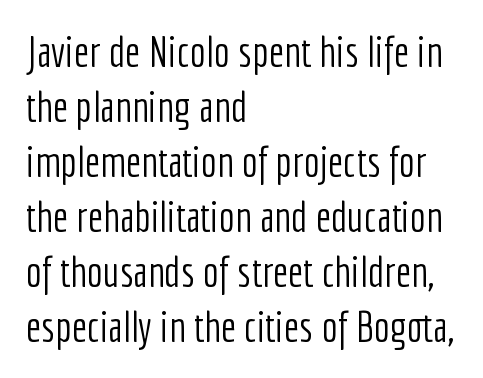
The image shows 43 px light, condensed sans-serif type, upright; set left-aligned, normal line spacing (1.28x), normal letter spacing, not underlined; low stroke contrast and a medium x-height.
